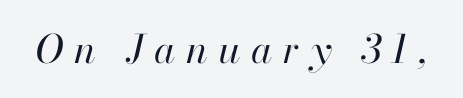
Counters stay open thanks to moderate or lighter strokes. The strip under each line holds only bare page. Compared with typical body copy, the letter spacing here is much looser. Is this a fixed-width face? No — the glyphs have proportional, varying widths. Italic? Definitely — the glyphs are oblique.
